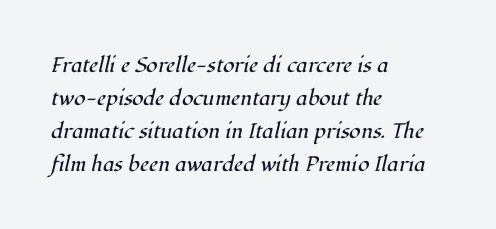
{"italic": "yes", "lean": "right", "slant_degrees": 12, "bold": "no", "underline": "no", "align": "left", "line_spacing": "normal", "line_spacing_ratio": 1.57, "letter_spacing": "normal", "letter_spacing_em": 0.0, "glyph_px": 21}
